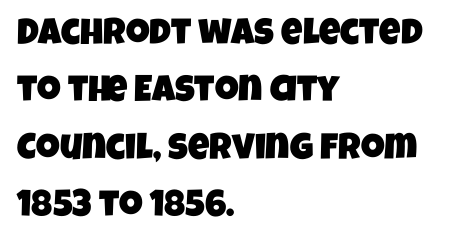
The words here are not underlined. These lines are set flush left with a ragged right edge. Nobody touched the tracking dial on this one. Leading matches the norm, producing a regular column.
